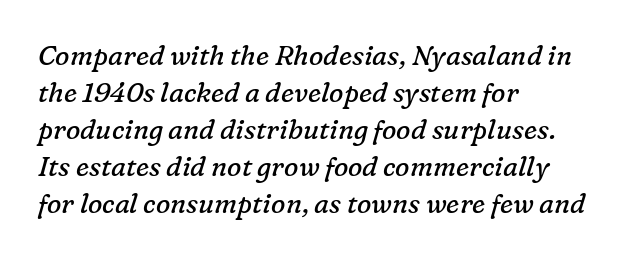
These lines keep a tight, regular rhythm from letter to letter. Anything drawn beneath the words? Only blank space. Interline gaps are of average width in this sample. A student would call this left alignment; a typographer would say flush left, rag right. Emphasis-style slanted type is in use. The font sits on the lighter half of the weight spectrum, regular included.
